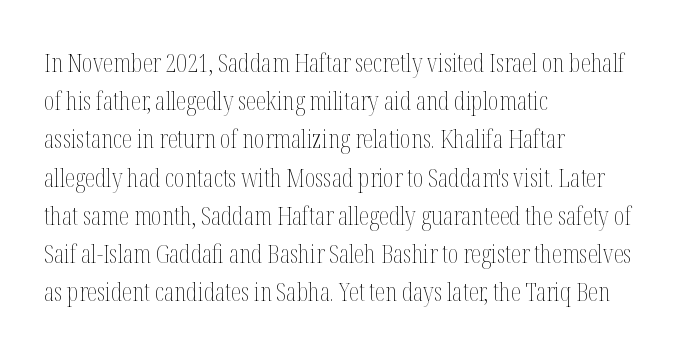
The vertical gap from one line to the next is medium. Quick note: underline off. The characters are drawn with everyday or finer stroke widths. A typesetter would mark this as roman, not italic. Caption: multi-line text, flush left, ragged right.
